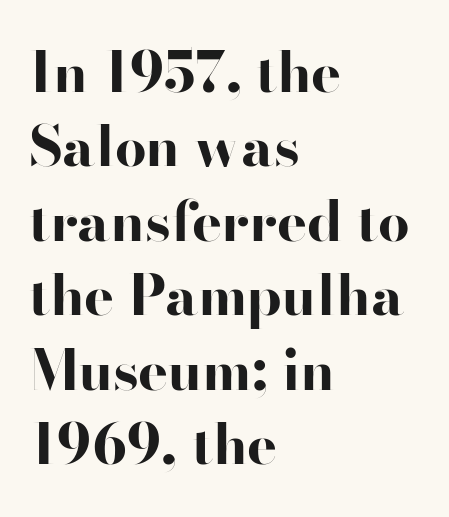
Italic: no, the glyphs are upright roman. Does the weight exceed regular? Yes, all the way to bold. Each line starts at the same left margin while the right side varies. The foot of each line stays bare and open. In terms of letterspacing, this is plain default setting. Vertical spacing — default.
